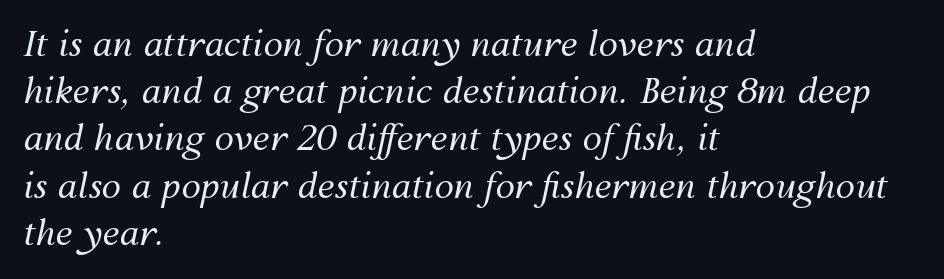
{"italic": "yes", "lean": "right", "slant_degrees": 12, "bold": "no", "weight": "regular", "width": "normal", "stroke_contrast": "medium", "x_height": "medium", "monospaced": "no", "underline": "no", "align": "left", "line_spacing": "normal", "line_spacing_ratio": 1.35, "letter_spacing": "normal", "letter_spacing_em": 0.0, "glyph_px": 35}
